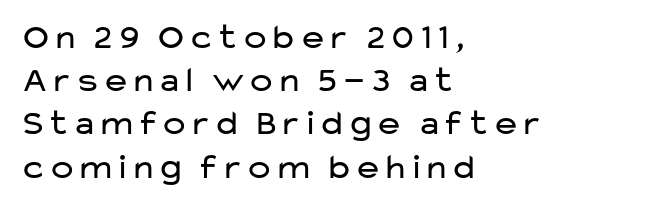
Vertical strokes here are truly vertical. These lines are composed in type without serifs. The space beneath each line is pristine and unruled. Notice how the passage keeps a crisp vertical edge on the left only. The rendering keeps characters at their native spacing. Compared with a typical body face, this is equally light or lighter still.
